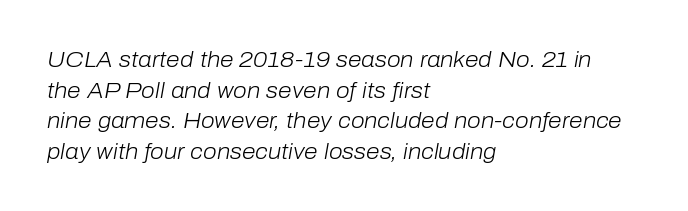
{"italic": "yes", "lean": "right", "slant_degrees": 10, "bold": "no", "underline": "no", "align": "left", "line_spacing": "normal", "line_spacing_ratio": 1.39, "letter_spacing": "normal", "letter_spacing_em": 0.0, "glyph_px": 22}
